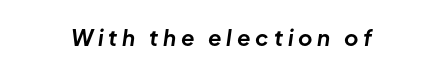
Slant detected: the letters are inclined. The typesetting leans heavy: a genuine bold. Tracking value appears strongly positive — letters spread wide. The space beneath each line is pristine and unruled.
